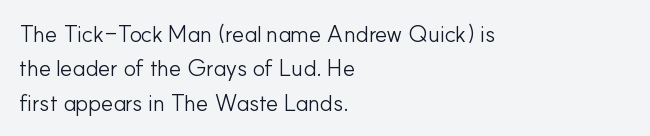
The vertical gap from one line to the next is medium. These lines were composed using upright roman letters. Horizontal alignment here is leftward, the default for most running prose. The gaps between neighbouring characters are ordinary and unremarkable. Weight: regular or lighter.
